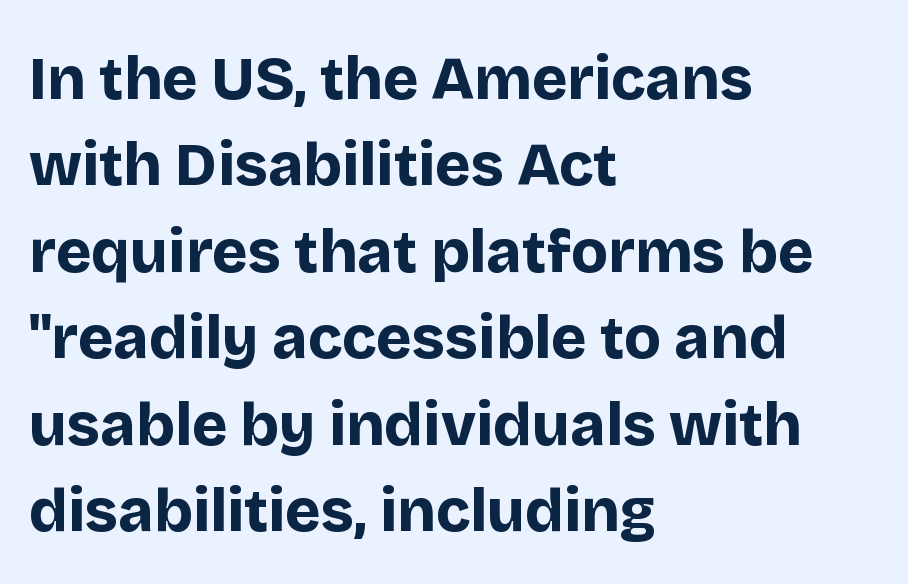
{"serif": "no", "italic": "no", "bold": "yes", "weight": "bold", "width": "normal", "stroke_contrast": "low", "x_height": "large", "monospaced": "no", "underline": "no", "align": "left", "line_spacing": "normal", "line_spacing_ratio": 1.44, "letter_spacing": "normal", "letter_spacing_em": 0.0, "glyph_px": 60}
